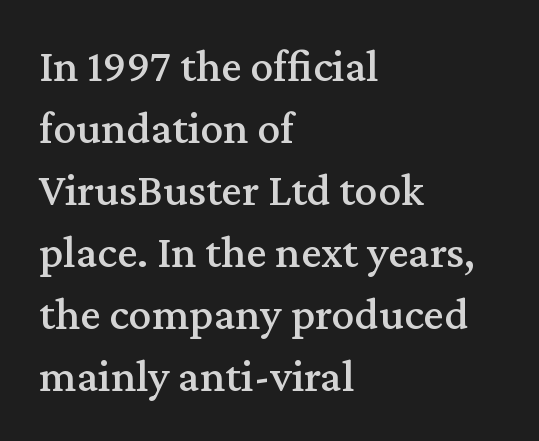
The image shows 46 px serif type, upright; set left-aligned, normal line spacing (1.35x), normal letter spacing, not underlined; medium stroke contrast and a medium x-height.
